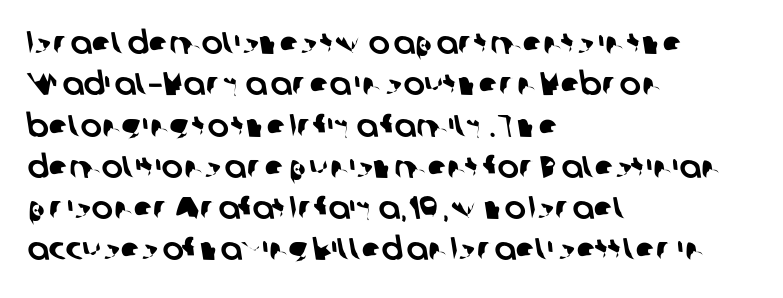
Each letter keeps its own natural width here, so spacing adapts to shape. Honestly, there is no underline to notice here at all. Leading: standard. Letter spacing: default. Left-aligned paragraph, ragged on the right.
